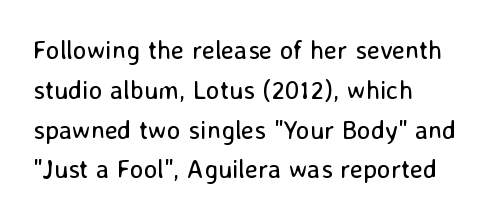
Nobody touched the tracking dial on this one. Line starts are locked; line ends wander. The block of text has a typical density, with ordinary space between rows. The glyphs are unaccompanied by any horizontal stroke below them. Notice how the stems are strictly vertical — no italics here. These glyphs show unthickened strokes, regular width or finer.
